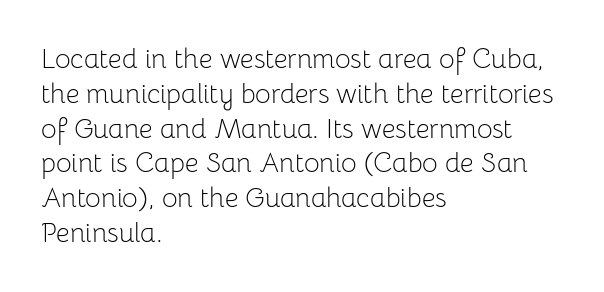
{"italic": "no", "bold": "no", "underline": "no", "align": "left", "line_spacing": "normal", "line_spacing_ratio": 1.29, "letter_spacing": "normal", "letter_spacing_em": 0.0, "glyph_px": 27}
